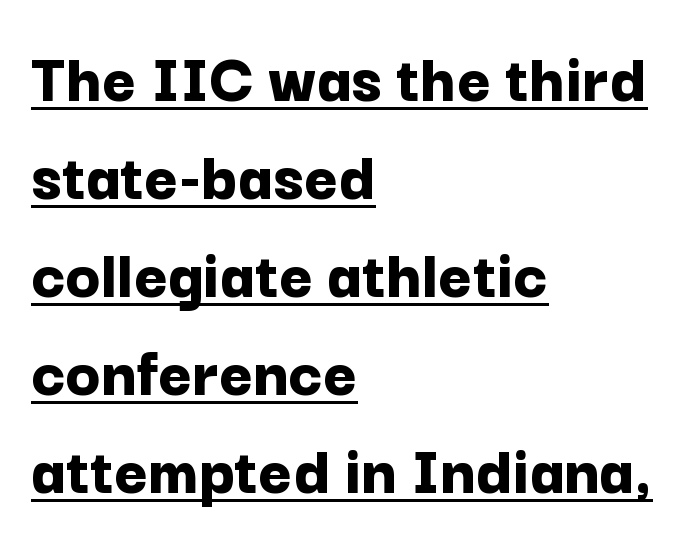
Q: Is the text bold? A: Yes.
Q: Is the text italic (slanted)? A: No, it is upright.
Q: Is the typeface a serif or a sans-serif typeface? A: Sans-serif.
Q: Is the text underlined? A: Yes.
Q: How is the paragraph aligned? A: Left-aligned.
Q: Is the spacing between letters normal or unusually wide? A: Normal.
Q: Is the spacing between lines tight, normal or loose? A: Normal.
Q: Width (condensed, normal, or wide)? A: Normal.
Q: Stroke contrast? A: Low.
Q: x-height? A: Medium.
Q: Monospaced? A: No.
